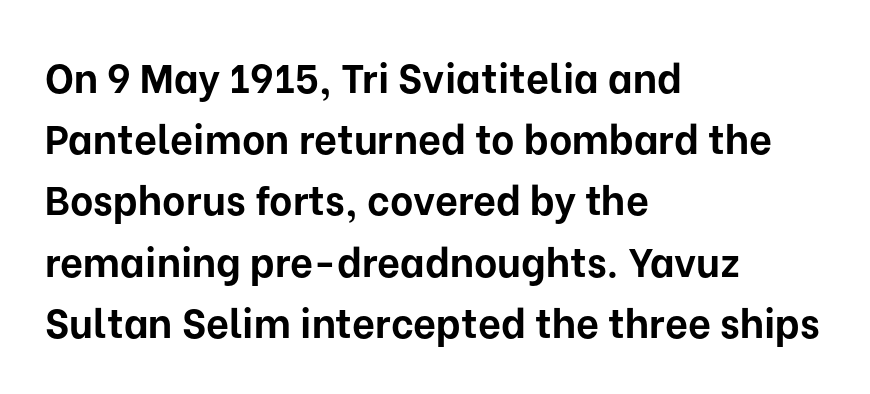
Character widths vary here, with narrow letters taking less room than wide ones. A normal amount of white space separates one row of letters from the next. Letter spacing: default. The glyphs in this specimen are sans serif. The space beneath each line is pristine and unruled. A student would call this left alignment; a typographer would say flush left, rag right.
